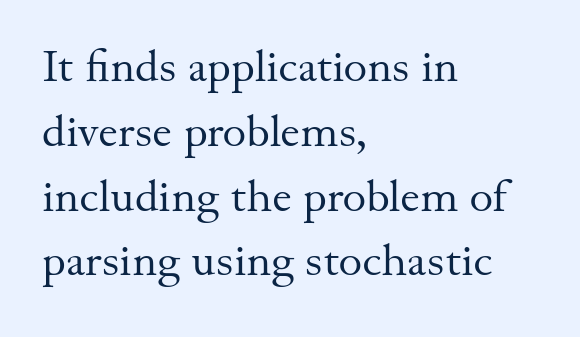
The image shows 45 px regular-weight serif type, upright; set left-aligned, normal line spacing (1.44x), normal letter spacing, not underlined; medium stroke contrast and a small x-height.
